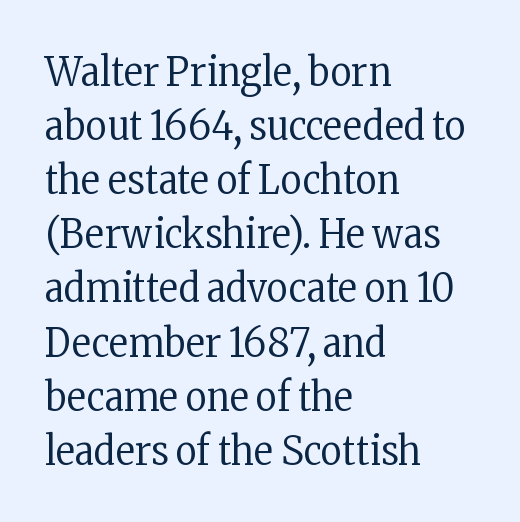
{"serif": "yes", "italic": "no", "bold": "no", "weight": "regular", "width": "condensed", "stroke_contrast": "low", "x_height": "medium", "monospaced": "no", "underline": "no", "align": "left", "line_spacing": "normal", "line_spacing_ratio": 1.32, "letter_spacing": "normal", "letter_spacing_em": 0.0, "glyph_px": 41}
